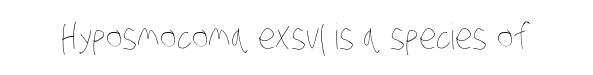
The image shows 35 px thin, condensed type; set normal letter spacing, not underlined; low stroke contrast and a large x-height.
